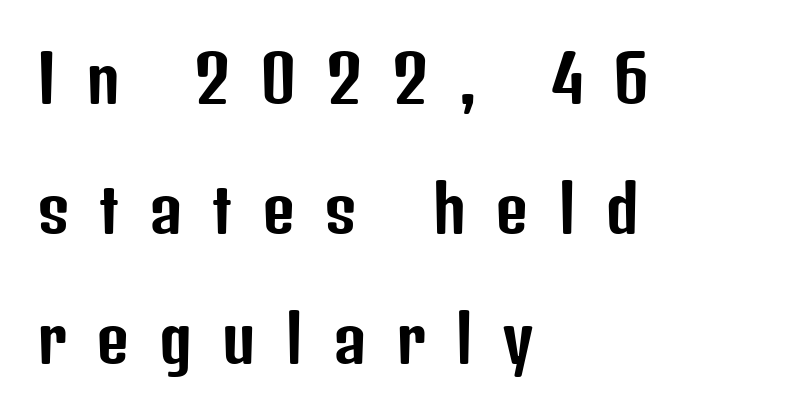
Q: Is the text italic (slanted)? A: No, it is upright.
Q: Is the typeface a serif or a sans-serif typeface? A: Sans-serif.
Q: Is the text underlined? A: No.
Q: How is the paragraph aligned? A: Left-aligned.
Q: Is the spacing between letters normal or unusually wide? A: Unusually wide.
Q: Is the spacing between lines tight, normal or loose? A: Loose.
Q: Width (condensed, normal, or wide)? A: Condensed.
Q: Stroke contrast? A: Low.
Q: x-height? A: Medium.
Q: Monospaced? A: No.
